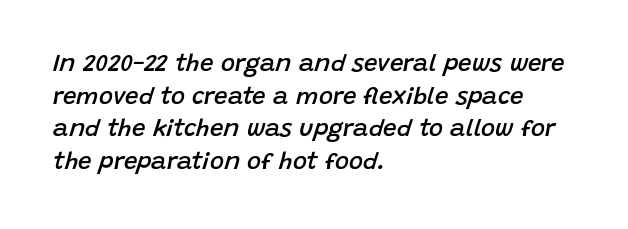
{"italic": "yes", "lean": "right", "slant_degrees": 15, "bold": "semi", "underline": "no", "align": "left", "line_spacing": "normal", "line_spacing_ratio": 1.36, "letter_spacing": "normal", "letter_spacing_em": 0.0, "glyph_px": 24}
